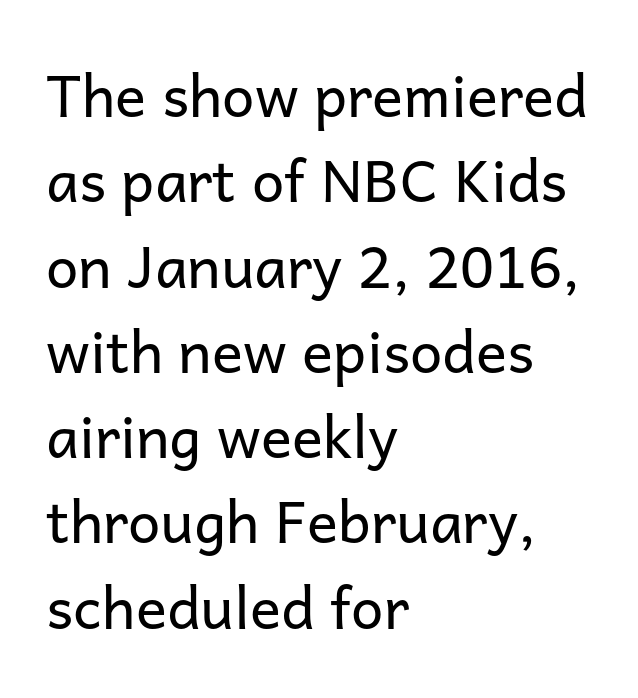
Q: Is the text bold? A: No.
Q: Is the text italic (slanted)? A: No, it is upright.
Q: Is the typeface a serif or a sans-serif typeface? A: Sans-serif.
Q: Is the text underlined? A: No.
Q: How is the paragraph aligned? A: Left-aligned.
Q: Is the spacing between letters normal or unusually wide? A: Normal.
Q: Is the spacing between lines tight, normal or loose? A: Normal.
Q: Width (condensed, normal, or wide)? A: Normal.
Q: Stroke contrast? A: Low.
Q: x-height? A: Medium.
Q: Monospaced? A: No.
